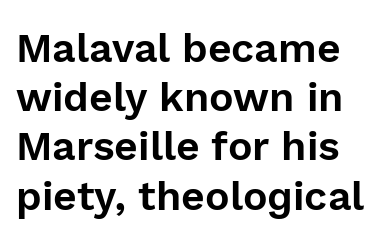
The image shows 41 px sans-serif type, upright; set line spacing 1.2x, normal letter spacing, not underlined; a medium x-height.
